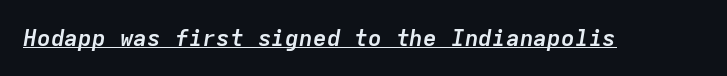
Q: Is the text bold? A: Yes.
Q: Is the text italic (slanted)? A: Yes, it leans right by about 9 degrees.
Q: Is the text underlined? A: Yes.
Q: Is the spacing between letters normal or unusually wide? A: Normal.
